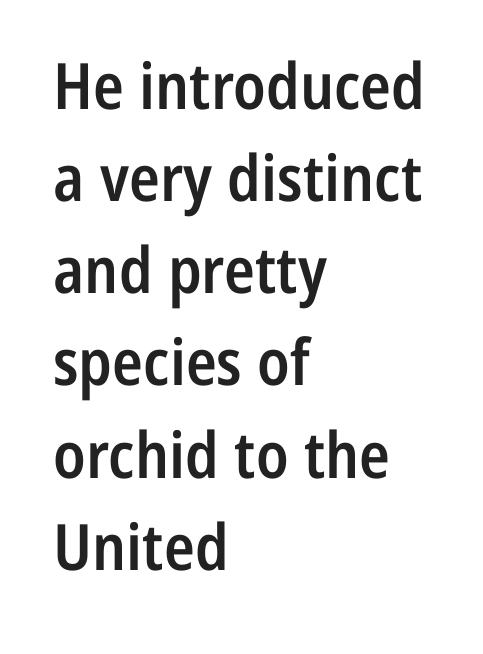
Reading down the block, your eye returns to a fixed left position each line. The letters stand upright; this is a roman face. How heavy is the stroke? Medium-heavy — a semibold, shy of bold. Check the space under the baseline: it is left empty. Regarding leading, the lines here are spaced in the standard way. Think of a printed novel: that variable character pitch is what you see here.
